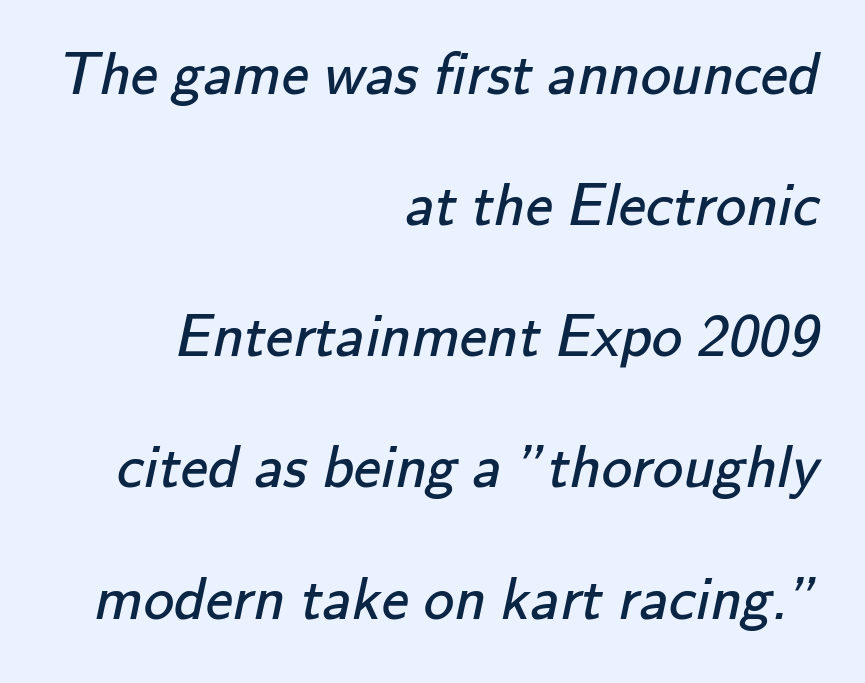
Q: Is the text bold? A: No.
Q: Is the typeface a serif or a sans-serif typeface? A: Sans-serif.
Q: Is the text underlined? A: No.
Q: How is the paragraph aligned? A: Right-aligned.
Q: Is the spacing between letters normal or unusually wide? A: Normal.
Q: Is the spacing between lines tight, normal or loose? A: Loose.
Q: Width (condensed, normal, or wide)? A: Normal.
Q: Stroke contrast? A: Low.
Q: x-height? A: Small.
Q: Monospaced? A: No.
